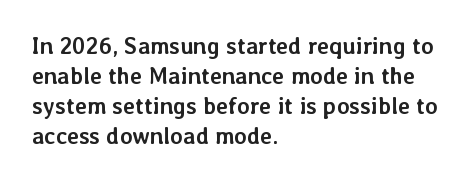
Designer's note — italics off, roman on. Clear beneath every line of the passage. Set as a true bold cut, around the 700 mark. How would I describe the line gaps? Plain and ordinary.
